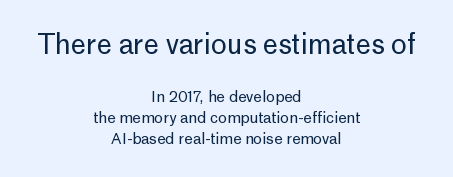
How are the letters spaced? Ordinarily, with no added tracking. The letters stand upright; this is a roman face. One-word summary of the alignment: center. Top chunk: large. Bottom chunk: small. Summary of weight: not heavy and not bold. The space directly below the letters is spotless.
